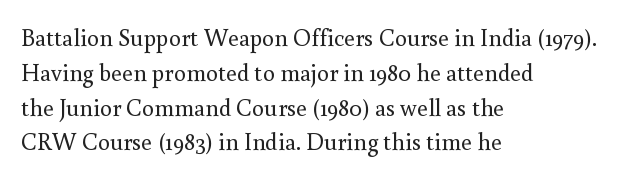
{"italic": "no", "bold": "no", "underline": "no", "align": "left", "line_spacing": "normal", "line_spacing_ratio": 1.45, "letter_spacing": "normal", "letter_spacing_em": 0.0, "glyph_px": 24}
